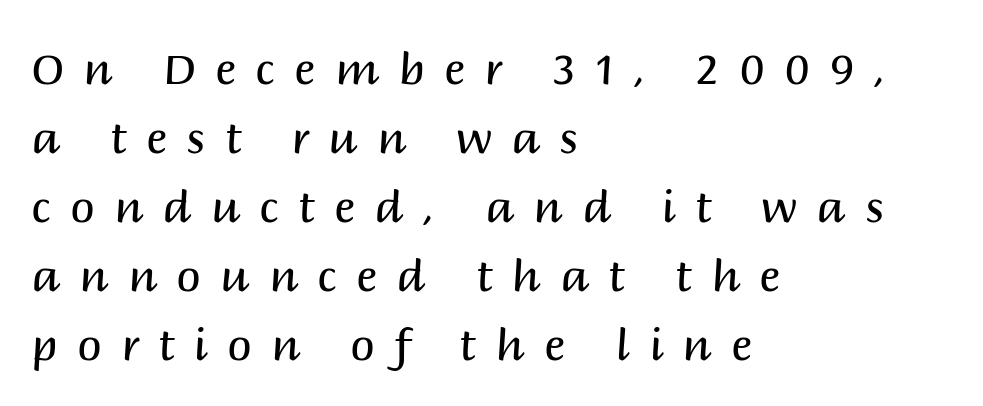
Q: Is the text bold? A: No.
Q: Is the text italic (slanted)? A: Yes.
Q: Is the typeface a serif or a sans-serif typeface? A: Sans-serif.
Q: Is the text underlined? A: No.
Q: How is the paragraph aligned? A: Left-aligned.
Q: Is the spacing between letters normal or unusually wide? A: Unusually wide.
Q: Is the spacing between lines tight, normal or loose? A: Normal.
Q: Width (condensed, normal, or wide)? A: Normal.
Q: Stroke contrast? A: Medium.
Q: x-height? A: Large.
Q: Monospaced? A: No.
